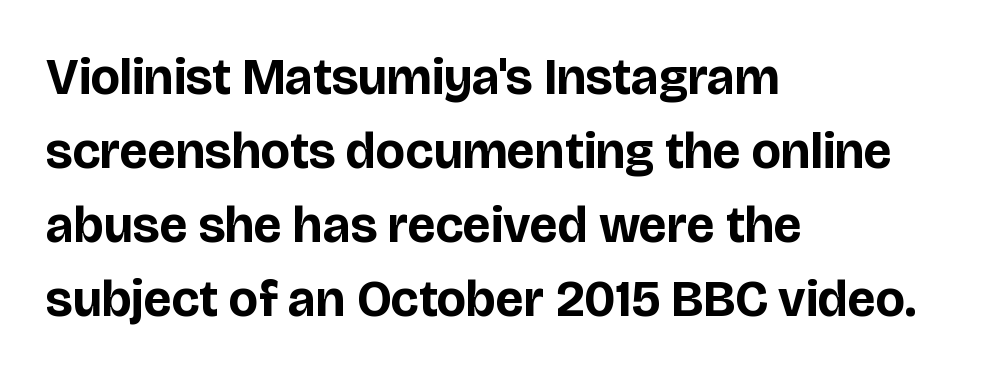
The image shows 51 px bold sans-serif type, upright; set left-aligned, normal line spacing (1.45x), normal letter spacing, not underlined; low stroke contrast and a large x-height.
